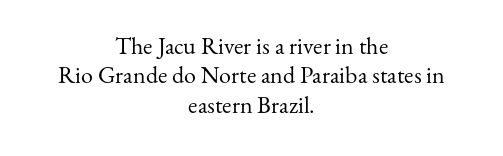
Tall strokes in this sample are plumb rather than angled. Observe the ordinary spacing: letters are neighbours, not strangers. Centered paragraph, ragged on both sides. The words here are not underlined. On a weight scale, this lands at 450 or below.
